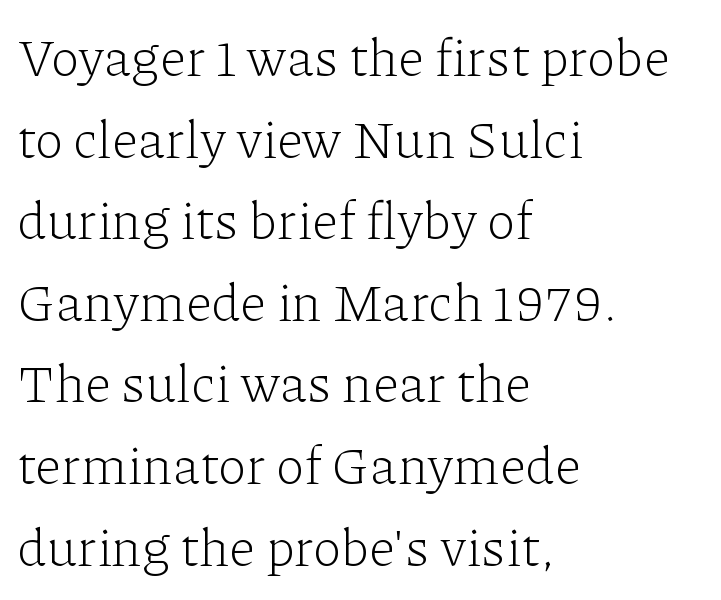
{"serif": "yes", "italic": "no", "bold": "no", "weight": "light", "width": "normal", "stroke_contrast": "low", "x_height": "medium", "monospaced": "no", "underline": "no", "align": "left", "line_spacing": "normal", "line_spacing_ratio": 1.54, "letter_spacing": "normal", "letter_spacing_em": 0.0, "glyph_px": 53}
